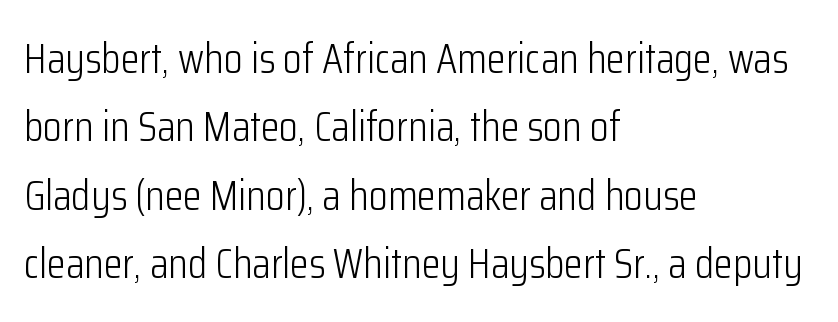
Q: Is the text bold? A: No.
Q: Is the text italic (slanted)? A: No, it is upright.
Q: Is the typeface a serif or a sans-serif typeface? A: Sans-serif.
Q: Is the text underlined? A: No.
Q: How is the paragraph aligned? A: Left-aligned.
Q: Is the spacing between letters normal or unusually wide? A: Normal.
Q: Is the spacing between lines tight, normal or loose? A: Normal.
Q: Width (condensed, normal, or wide)? A: Condensed.
Q: Stroke contrast? A: Low.
Q: x-height? A: Medium.
Q: Monospaced? A: No.
